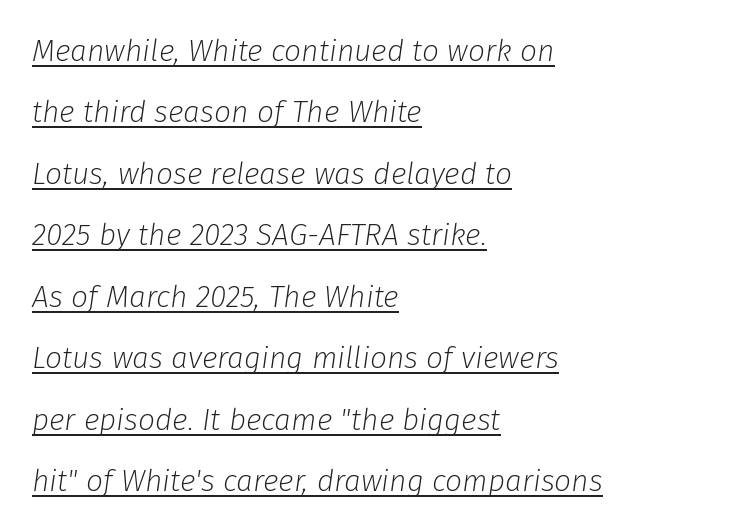
Q: Is the text bold? A: No.
Q: Is the text italic (slanted)? A: Yes, it leans right by about 8 degrees.
Q: Is the text underlined? A: Yes.
Q: How is the paragraph aligned? A: Left-aligned.
Q: Is the spacing between letters normal or unusually wide? A: Normal.
Q: Is the spacing between lines tight, normal or loose? A: Loose.
Q: Width (condensed, normal, or wide)? A: Normal.
Q: Stroke contrast? A: Low.
Q: x-height? A: Medium.
Q: Monospaced? A: No.
